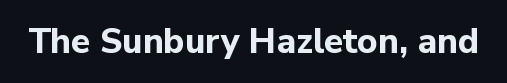
Q: Is the text bold? A: Yes.
Q: Is the text italic (slanted)? A: No, it is upright.
Q: Is the typeface a serif or a sans-serif typeface? A: Sans-serif.
Q: Is the text underlined? A: No.
Q: Is the spacing between letters normal or unusually wide? A: Normal.
Q: Width (condensed, normal, or wide)? A: Normal.
Q: Stroke contrast? A: Low.
Q: x-height? A: Medium.
Q: Monospaced? A: No.
